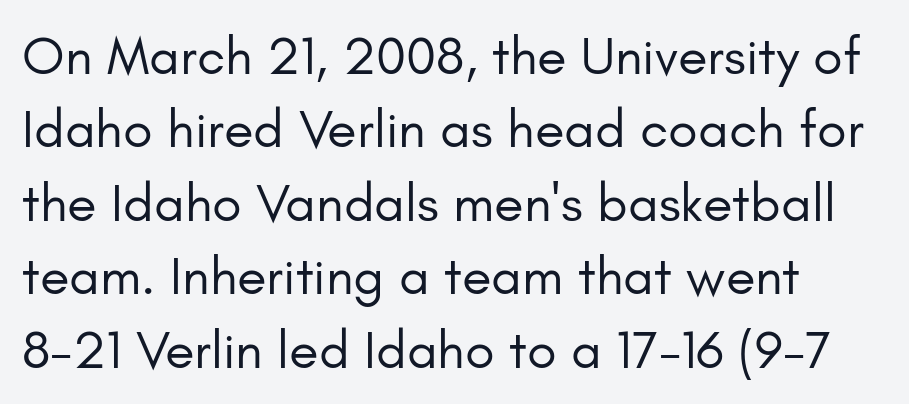
{"serif": "no", "italic": "no", "bold": "no", "weight": "regular", "width": "normal", "stroke_contrast": "low", "x_height": "small", "monospaced": "no", "underline": "no", "align": "left", "line_spacing": "normal", "line_spacing_ratio": 1.36, "letter_spacing": "normal", "letter_spacing_em": 0.0, "glyph_px": 54}
